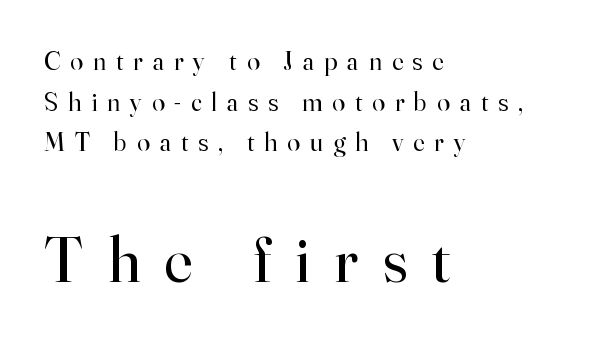
Q: Is the text bold? A: No.
Q: Is the text italic (slanted)? A: No, it is upright.
Q: Is the typeface a serif or a sans-serif typeface? A: Serif.
Q: Is the text underlined? A: No.
Q: How is the paragraph aligned? A: Left-aligned.
Q: Is the spacing between letters normal or unusually wide? A: Unusually wide.
Q: Is the spacing between lines tight, normal or loose? A: Normal.
Q: Which block of text is set in a larger size, the first (top) or the second (bottom)? A: The second (bottom) one.
Q: Width (condensed, normal, or wide)? A: Normal.
Q: Stroke contrast? A: High.
Q: x-height? A: Small.
Q: Monospaced? A: No.
